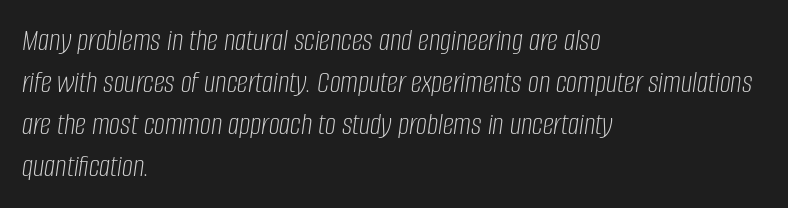
Q: Is the text bold? A: No.
Q: Is the text italic (slanted)? A: Yes, it leans right by about 8 degrees.
Q: Is the text underlined? A: No.
Q: How is the paragraph aligned? A: Left-aligned.
Q: Is the spacing between letters normal or unusually wide? A: Normal.
Q: Is the spacing between lines tight, normal or loose? A: Normal.
Q: Width (condensed, normal, or wide)? A: Condensed.
Q: Stroke contrast? A: Low.
Q: x-height? A: Large.
Q: Monospaced? A: No.
